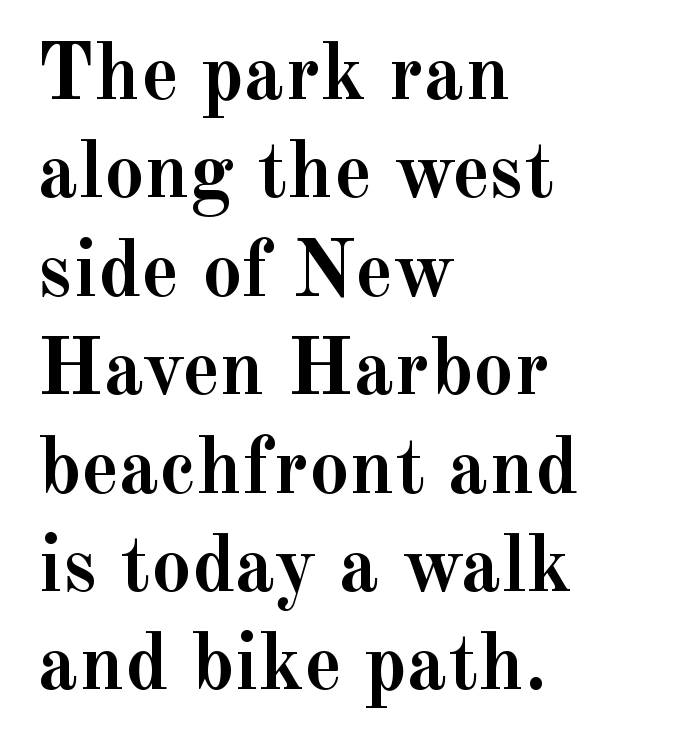
The zone under the glyphs is completely vacant. If you drew a ruler down the left edge, every line would touch it. Observe the ordinary spacing: letters are neighbours, not strangers. The type family on display is of the serif kind. Typographic density is high because the face is bold. When letters stand straight like this, we call the style roman or upright.
